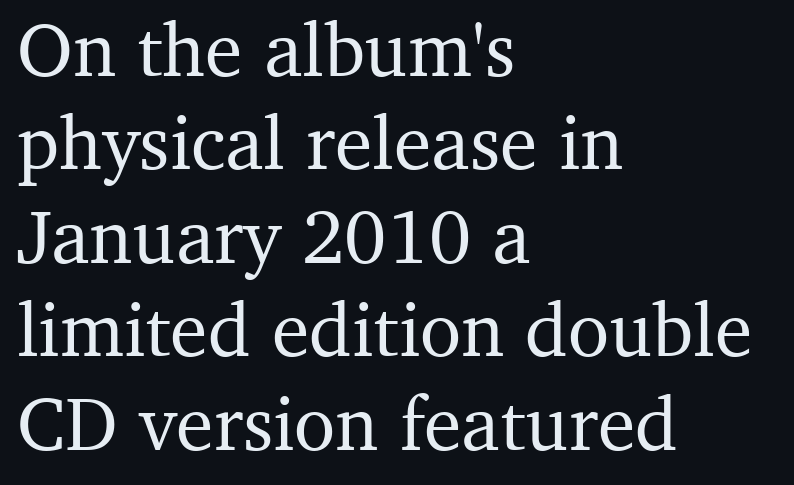
The baseline area is clear. Looks like regular typesetting: each glyph gets only the width it needs. The letters stand straight up with perfectly vertical stems. The horizontal fit of the characters is conventional and even. Each line starts at the same left margin while the right side varies. The face used here is seriffed, in the tradition of book romans.
